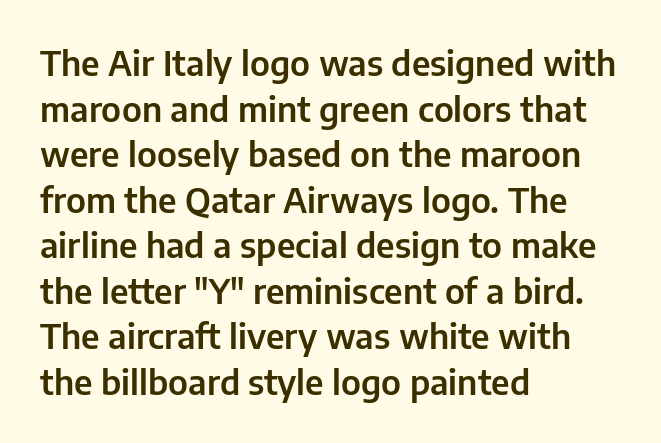
The image shows 34 px sans-serif type, upright; set left-aligned, normal line spacing (1.34x), normal letter spacing, not underlined; low stroke contrast and a medium x-height.
